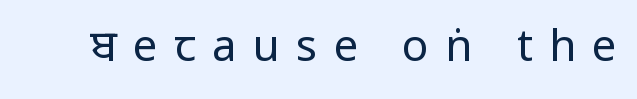
{"serif": "no", "italic": "no", "bold": "no", "weight": "regular", "width": "condensed", "stroke_contrast": "low", "underline": "no", "letter_spacing": "wide", "letter_spacing_em": 0.37, "glyph_px": 44}
